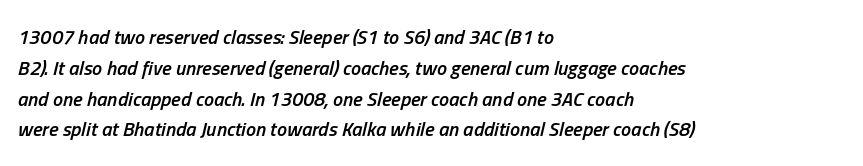
Q: Is the text bold? A: Semi-bold.
Q: Is the text italic (slanted)? A: Yes, it leans right by about 13 degrees.
Q: Is the text underlined? A: No.
Q: How is the paragraph aligned? A: Left-aligned.
Q: Is the spacing between letters normal or unusually wide? A: Normal.
Q: Is the spacing between lines tight, normal or loose? A: Normal.
